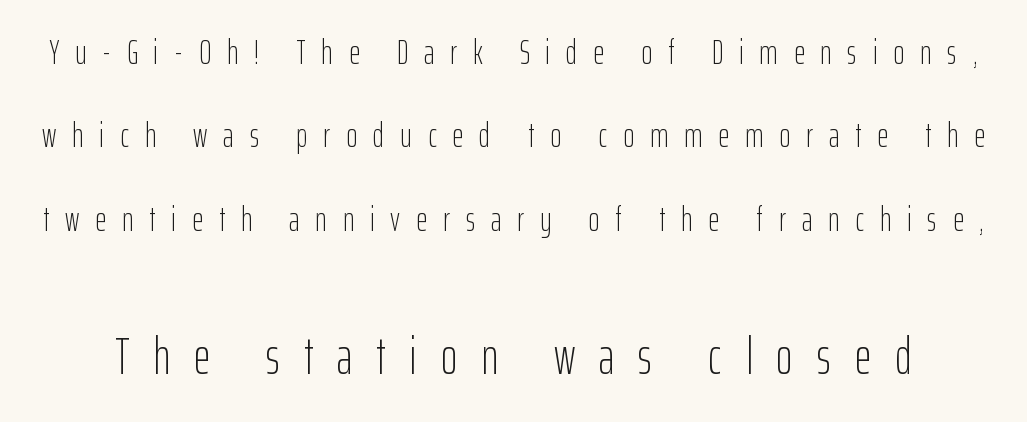
Loosely led — the rows are spread out. This is the regular roman posture of the typeface. A sans-serif font was chosen for this passage. Spacing verdict: proportional, widths tailored to each character.
